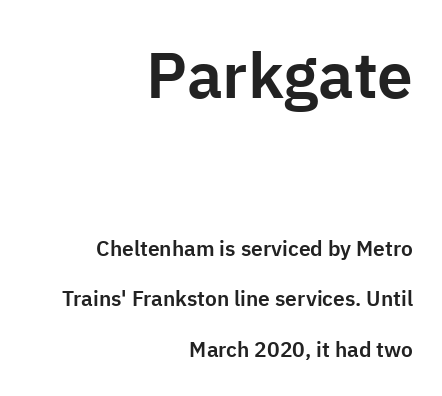
The image shows 64 px sans-serif type, upright; set right-aligned, loose line spacing (2.39x), normal letter spacing, not underlined; the first (top) block is 3.05x larger; low stroke contrast and a medium x-height.
